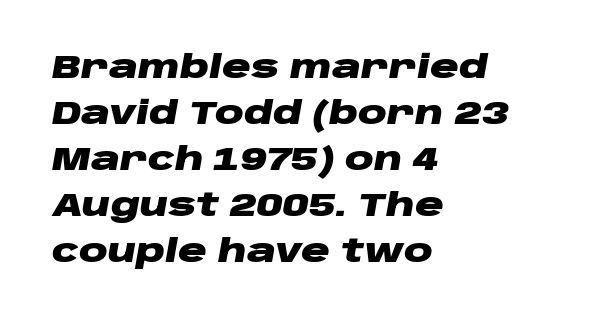
Q: Is the text bold? A: Yes.
Q: Is the text italic (slanted)? A: Yes, it leans right by about 10 degrees.
Q: Is the text underlined? A: No.
Q: How is the paragraph aligned? A: Left-aligned.
Q: Is the spacing between letters normal or unusually wide? A: Normal.
Q: Is the spacing between lines tight, normal or loose? A: Normal.
Q: Width (condensed, normal, or wide)? A: Wide.
Q: Stroke contrast? A: Low.
Q: x-height? A: Large.
Q: Monospaced? A: No.
